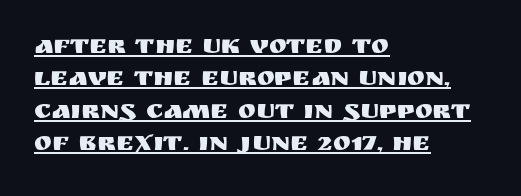
The image shows 27 px text type, upright; set left-aligned, line spacing 1.2x, normal letter spacing, underlined.
